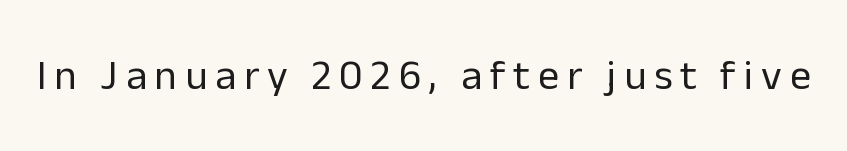
The image shows 42 px regular-weight sans-serif type, upright; set not underlined; low stroke contrast and a medium x-height.
